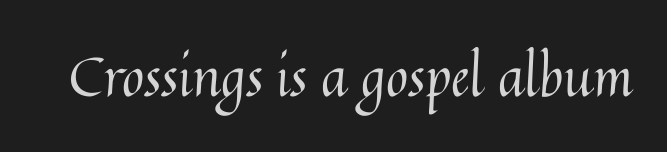
Nobody drew a line under any word here. Spacing verdict: proportional, widths tailored to each character. Weight: in the light-to-regular range. The tracking reads as untouched default to a designer's eye.
